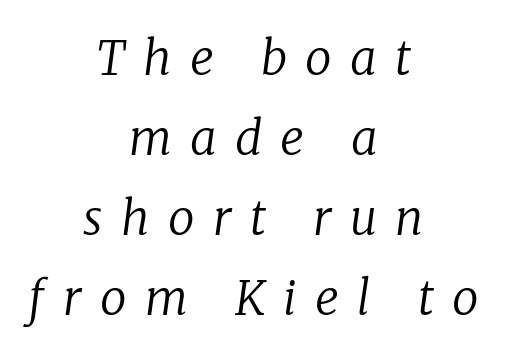
The image shows 47 px regular-weight serif type, italic (leaning right); set centered, normal line spacing (1.7x), unusually wide letter spacing (+0.39 em), not underlined; low stroke contrast and a medium x-height.
